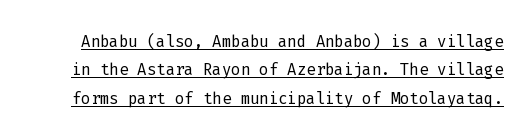
Q: Is the text bold? A: No.
Q: Is the text italic (slanted)? A: No, it is upright.
Q: Is the text underlined? A: Yes.
Q: Is the spacing between letters normal or unusually wide? A: Normal.
Q: Is the spacing between lines tight, normal or loose? A: Normal.
